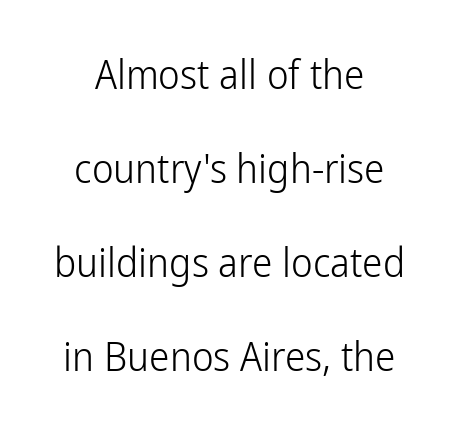
The image shows 41 px light, condensed sans-serif type, upright; set centered, loose line spacing (2.29x), normal letter spacing, not underlined; low stroke contrast and a medium x-height.
